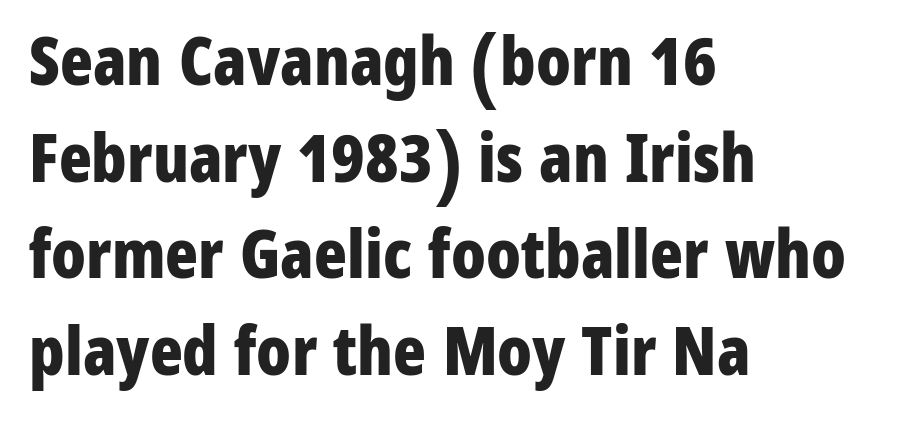
Q: Is the text bold? A: Yes.
Q: Is the text italic (slanted)? A: No, it is upright.
Q: Is the typeface a serif or a sans-serif typeface? A: Sans-serif.
Q: Is the text underlined? A: No.
Q: How is the paragraph aligned? A: Left-aligned.
Q: Is the spacing between letters normal or unusually wide? A: Normal.
Q: Is the spacing between lines tight, normal or loose? A: Normal.
Q: Width (condensed, normal, or wide)? A: Condensed.
Q: Stroke contrast? A: Low.
Q: x-height? A: Medium.
Q: Monospaced? A: No.
